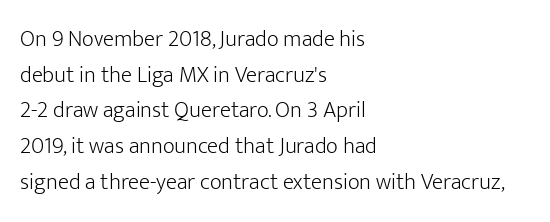
The image shows 23 px text type, upright; set left-aligned, normal line spacing (1.55x), normal letter spacing, not underlined.
